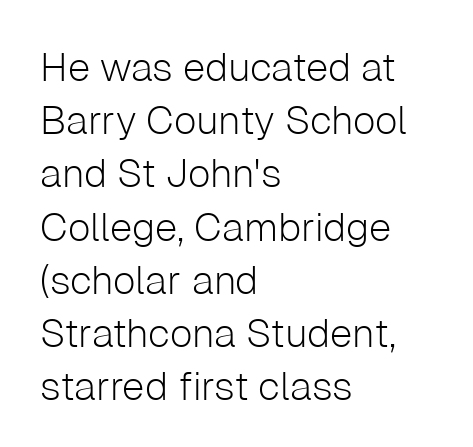
Q: Is the text bold? A: No.
Q: Is the text italic (slanted)? A: No, it is upright.
Q: Is the typeface a serif or a sans-serif typeface? A: Sans-serif.
Q: Is the text underlined? A: No.
Q: How is the paragraph aligned? A: Left-aligned.
Q: Is the spacing between letters normal or unusually wide? A: Normal.
Q: Is the spacing between lines tight, normal or loose? A: Normal.
Q: Width (condensed, normal, or wide)? A: Normal.
Q: Stroke contrast? A: Low.
Q: x-height? A: Medium.
Q: Monospaced? A: No.
